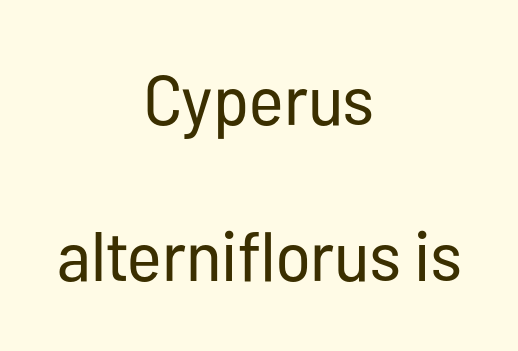
The text block is weighted toward neither margin, spreading evenly from the middle. Stem width sits at or under what a default text font uses. Varying glyph widths throughout — classic text-font behaviour. Classification — sans serif. Standard letterfit; no display-style spreading of the glyphs. Quick note: not italic, upright.
